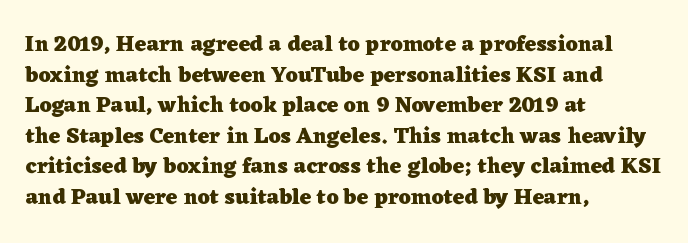
Q: Is the text bold? A: Yes.
Q: Is the text italic (slanted)? A: No, it is upright.
Q: Is the text underlined? A: No.
Q: How is the paragraph aligned? A: Left-aligned.
Q: Is the spacing between letters normal or unusually wide? A: Normal.
Q: Is the spacing between lines tight, normal or loose? A: Normal.
